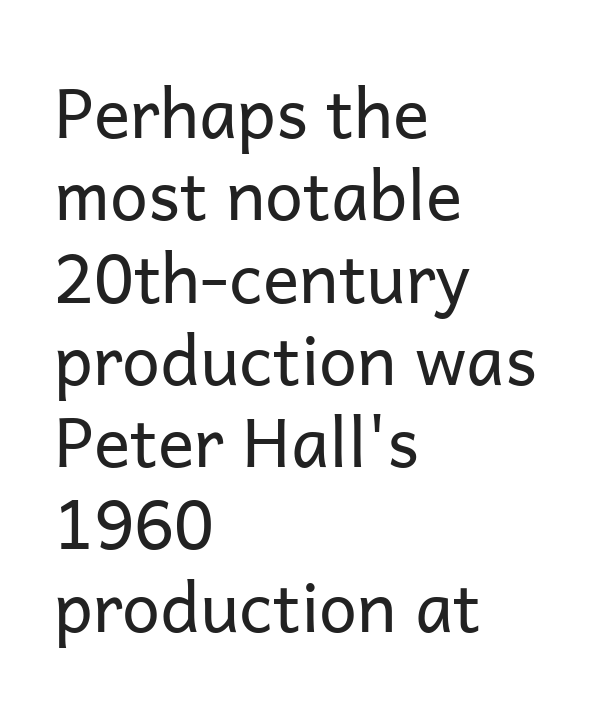
Q: Is the text bold? A: No.
Q: Is the text italic (slanted)? A: No, it is upright.
Q: Is the typeface a serif or a sans-serif typeface? A: Sans-serif.
Q: Is the text underlined? A: No.
Q: How is the paragraph aligned? A: Left-aligned.
Q: Is the spacing between letters normal or unusually wide? A: Normal.
Q: Width (condensed, normal, or wide)? A: Normal.
Q: Stroke contrast? A: Low.
Q: x-height? A: Medium.
Q: Monospaced? A: No.
